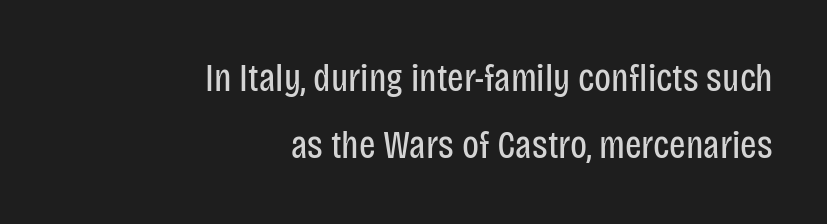
The image shows 39 px regular-weight, condensed sans-serif type, upright; set right-aligned, line spacing 1.73x, normal letter spacing, not underlined; low stroke contrast and a large x-height.
